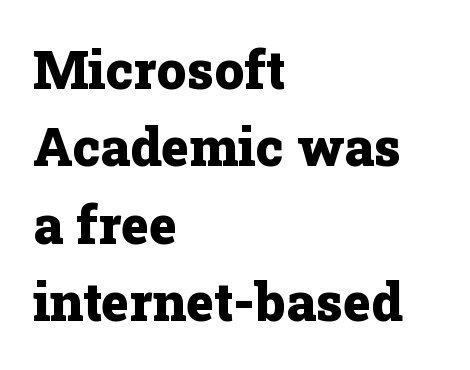
These lines are rendered in a variable-pitch font. What stands out about the letter spacing? Nothing — it is the standard amount. The lines sit at an ordinary, default distance from one another. The compositor pushed each line to the left boundary. Quick note: underline off.
